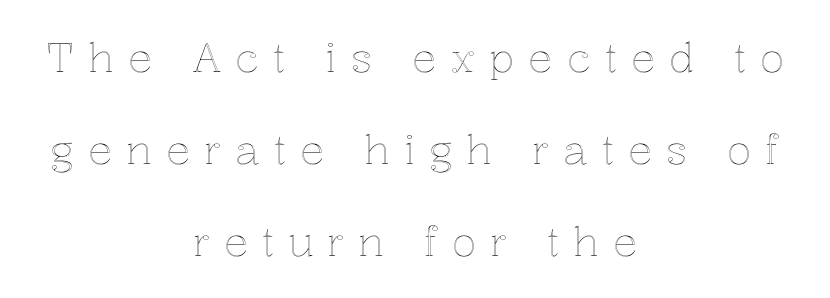
{"italic": "no", "width": "normal", "x_height": "medium", "monospaced": "no", "underline": "no", "align": "center", "line_spacing": "loose", "line_spacing_ratio": 2.3, "letter_spacing": "wide", "letter_spacing_em": 0.35, "glyph_px": 40}
